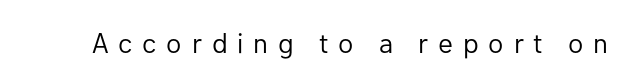
In terms of letterform style, serifs are entirely absent. Upright lettering throughout. The face used here is proportionally spaced, like ordinary book or web type. The strip under each line holds only bare page.
